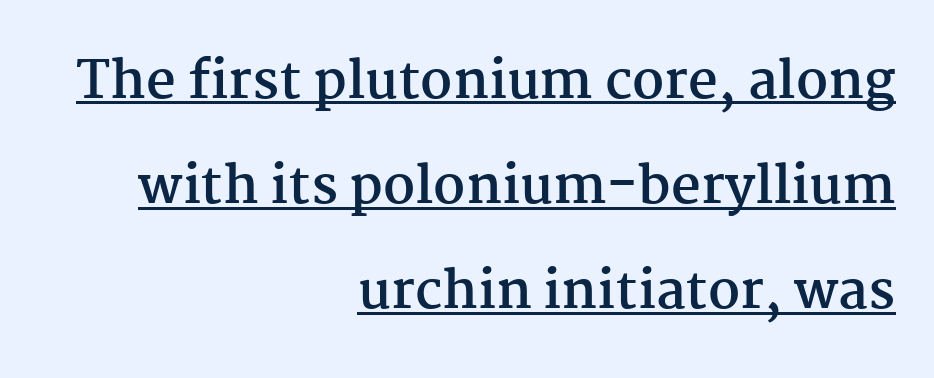
Q: Is the text bold? A: Yes.
Q: Is the text italic (slanted)? A: No, it is upright.
Q: Is the typeface a serif or a sans-serif typeface? A: Serif.
Q: Is the text underlined? A: Yes.
Q: How is the paragraph aligned? A: Right-aligned.
Q: Is the spacing between letters normal or unusually wide? A: Normal.
Q: Is the spacing between lines tight, normal or loose? A: Loose.
Q: Width (condensed, normal, or wide)? A: Normal.
Q: Stroke contrast? A: Medium.
Q: x-height? A: Medium.
Q: Monospaced? A: No.
